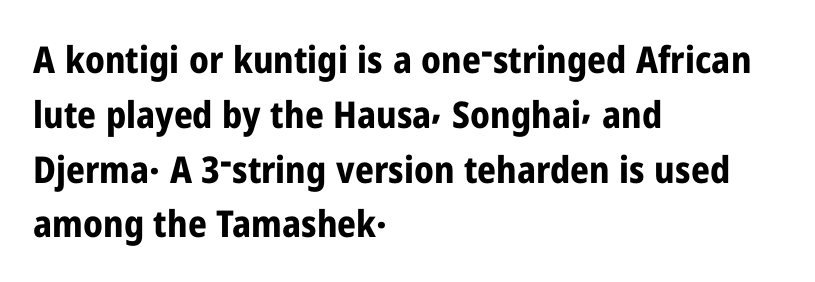
The image shows 37 px bold, condensed sans-serif type, upright; set left-aligned, normal line spacing (1.48x), normal letter spacing, not underlined; low stroke contrast and a medium x-height.
